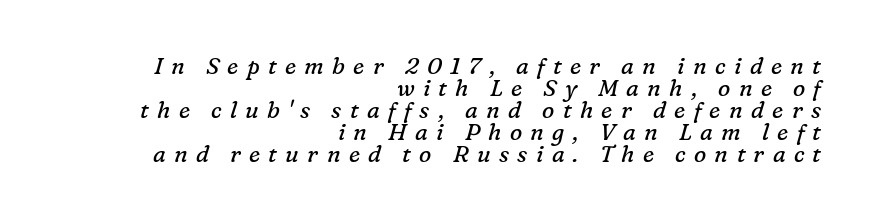
Look at the tracking — it's clearly loosened, letters drifting apart. Which margin do the lines hug? The right one — the left edge is uneven. Notice how descenders almost collide with the ascenders below — that's tight leading. The strip under each line holds only bare page.
